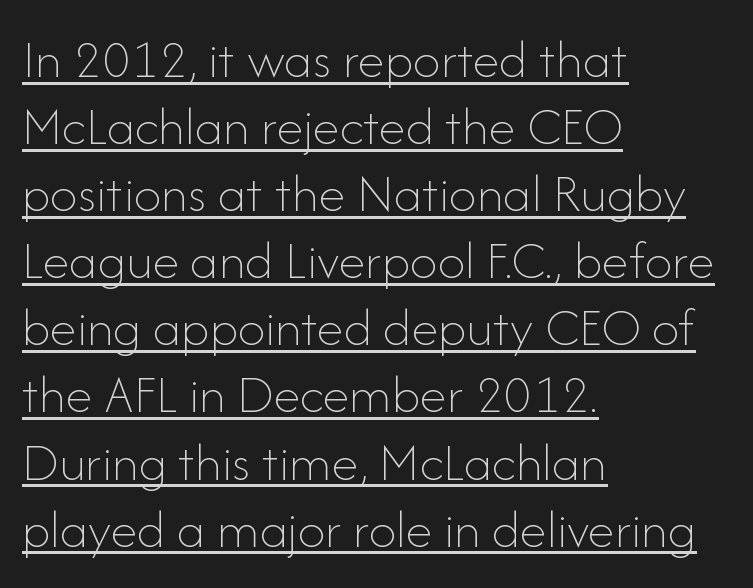
The image shows 55 px thin type, upright; set left-aligned, line spacing 1.22x, normal letter spacing, underlined; low stroke contrast and a small x-height.
